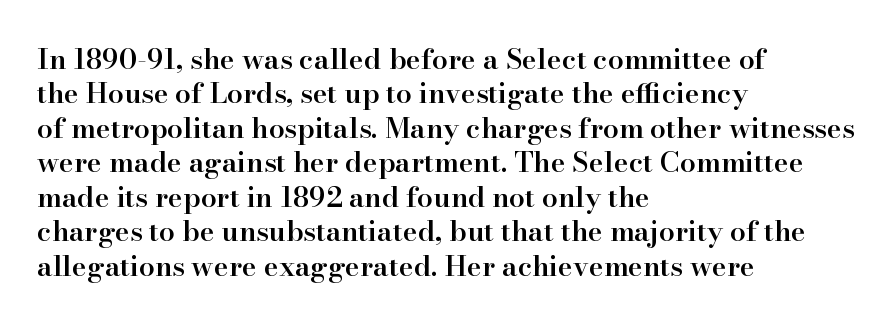
The image shows 28 px semibold serif type, upright; set left-aligned, line spacing 1.23x, normal letter spacing, not underlined; high stroke contrast and a small x-height.
